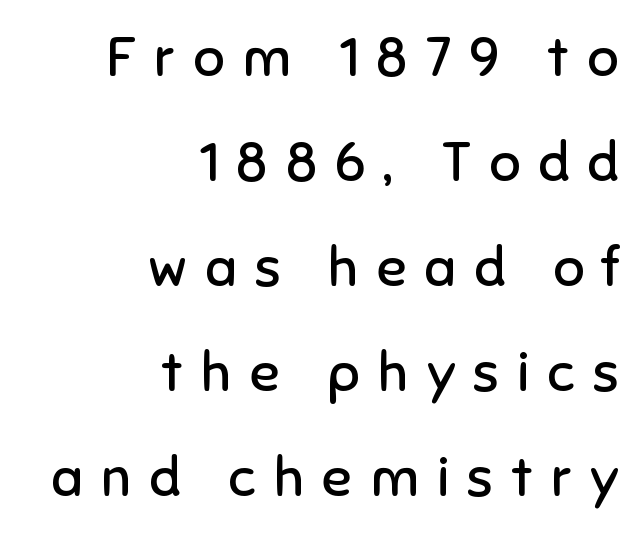
How would I describe the line gaps? Wide and relaxed. Typographically, this falls in the sans-serif category. The words here are not underlined. Characters follow at a spacing far wider than the type designer built in. You could not count columns in this text — the font is proportionally spaced. Does the copy run flush right? Yes — the right margin is perfectly even.
